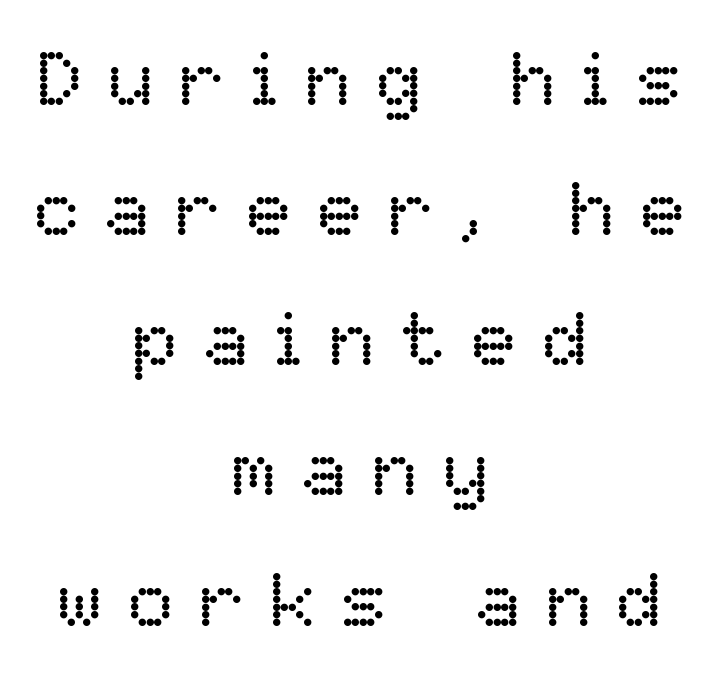
These lines were composed using upright roman letters. Weight: not bold — regular or lighter. Alignment: centered. Characters follow at a spacing far wider than the type designer built in. The area under the type is left untouched. The letters advance in unequal steps, a hallmark of proportional type.
